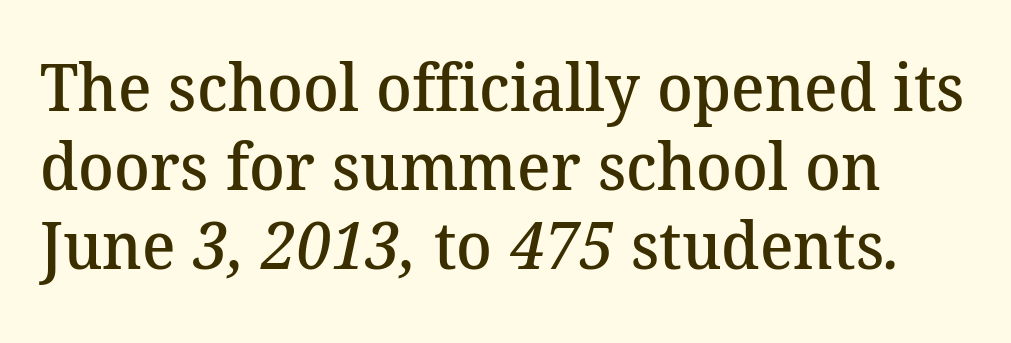
Look at the tracking — it's just the regular setting, nothing added. Type without underlining. These words are printed semibold, heavier than regular yet not bold. You could not count columns in this text — the font is proportionally spaced. Typographically, this falls in the serif category.
